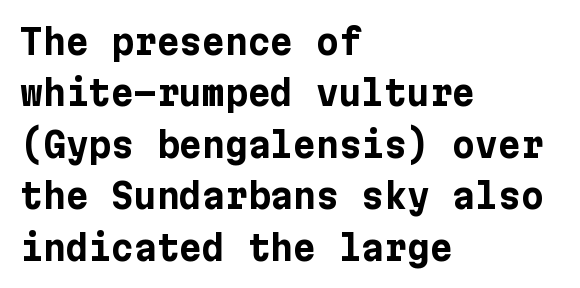
The image shows 35 px bold sans-serif type, upright; set left-aligned, normal line spacing (1.47x), normal letter spacing, not underlined; low stroke contrast and a medium x-height.
